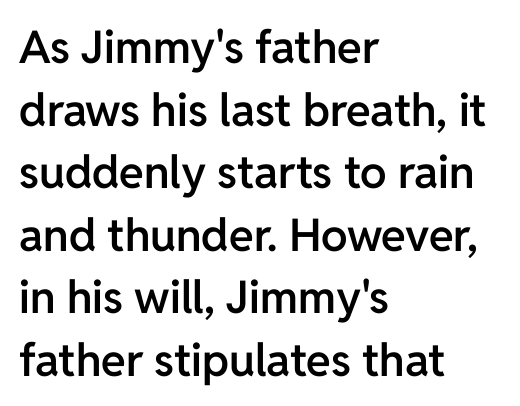
The image shows 45 px semibold sans-serif type, upright; set left-aligned, normal line spacing (1.39x), normal letter spacing, not underlined; low stroke contrast and a medium x-height.
